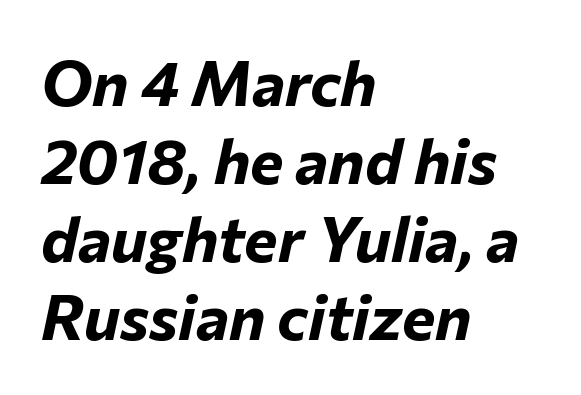
The image shows 63 px bold type, italic (leaning right); set left-aligned, line spacing 1.24x, normal letter spacing, not underlined; low stroke contrast and a medium x-height.
